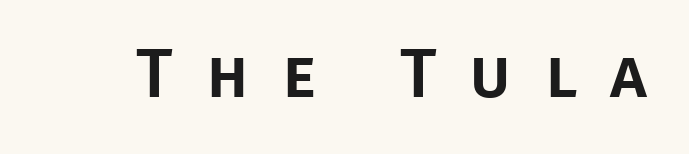
{"serif": "no", "italic": "no", "width": "normal", "stroke_contrast": "low", "x_height": "large", "monospaced": "no", "underline": "no", "letter_spacing": "wide", "letter_spacing_em": 0.48, "glyph_px": 69}
